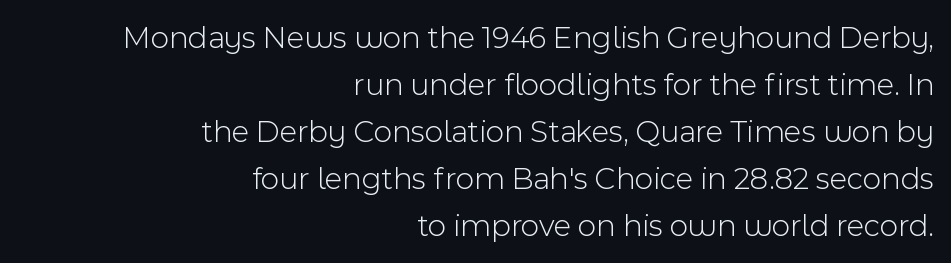
Regular leading. The font family rendered here belongs to the sans-serif group. Ordinary non-slanted type is in use. The passage shown is not bold in any degree. Note the varied advance widths — an 'i' is clearly narrower than an 'm'. The zone under the glyphs is completely vacant.
